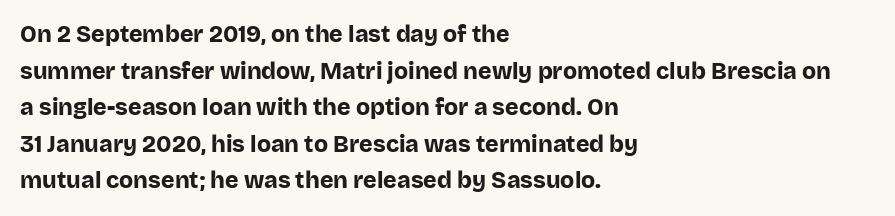
{"italic": "no", "bold": "yes", "underline": "no", "align": "left", "line_spacing": "normal", "line_spacing_ratio": 1.59, "letter_spacing": "normal", "letter_spacing_em": 0.0, "glyph_px": 23}
